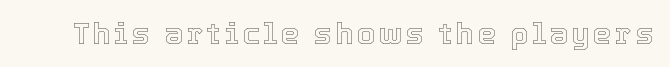
Underline: absent. Nope, not italic — everything's standing straight. Is this a fixed-width face? No — the glyphs have proportional, varying widths.
